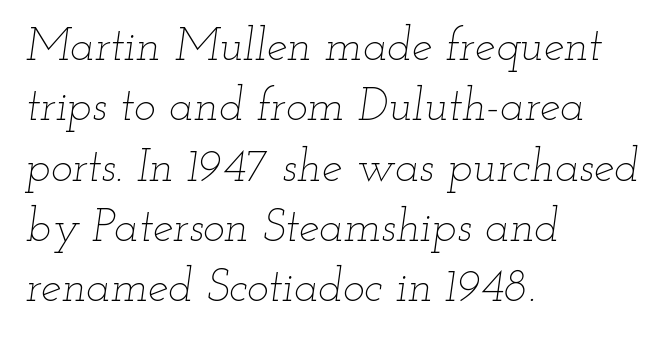
{"italic": "yes", "lean": "right", "slant_degrees": 12, "bold": "no", "weight": "thin", "width": "wide", "stroke_contrast": "low", "x_height": "small", "monospaced": "no", "underline": "no", "align": "left", "line_spacing": "normal", "line_spacing_ratio": 1.31, "letter_spacing": "normal", "letter_spacing_em": 0.0, "glyph_px": 46}
